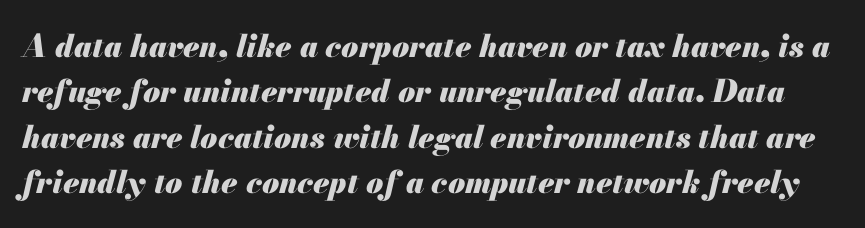
Typographic density is high because the face is bold. When letters slant like this, we call the style italic. In terms of letterspacing, this is plain default setting. Is there much room between lines? A standard amount, neither cramped nor airy.
